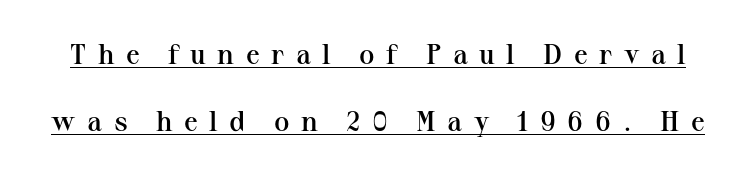
Q: Is the text bold? A: Semi-bold.
Q: Is the text italic (slanted)? A: No, it is upright.
Q: Is the typeface a serif or a sans-serif typeface? A: Serif.
Q: Is the text underlined? A: Yes.
Q: Is the spacing between letters normal or unusually wide? A: Unusually wide.
Q: Is the spacing between lines tight, normal or loose? A: Loose.
Q: Width (condensed, normal, or wide)? A: Normal.
Q: Stroke contrast? A: Medium.
Q: x-height? A: Medium.
Q: Monospaced? A: No.
